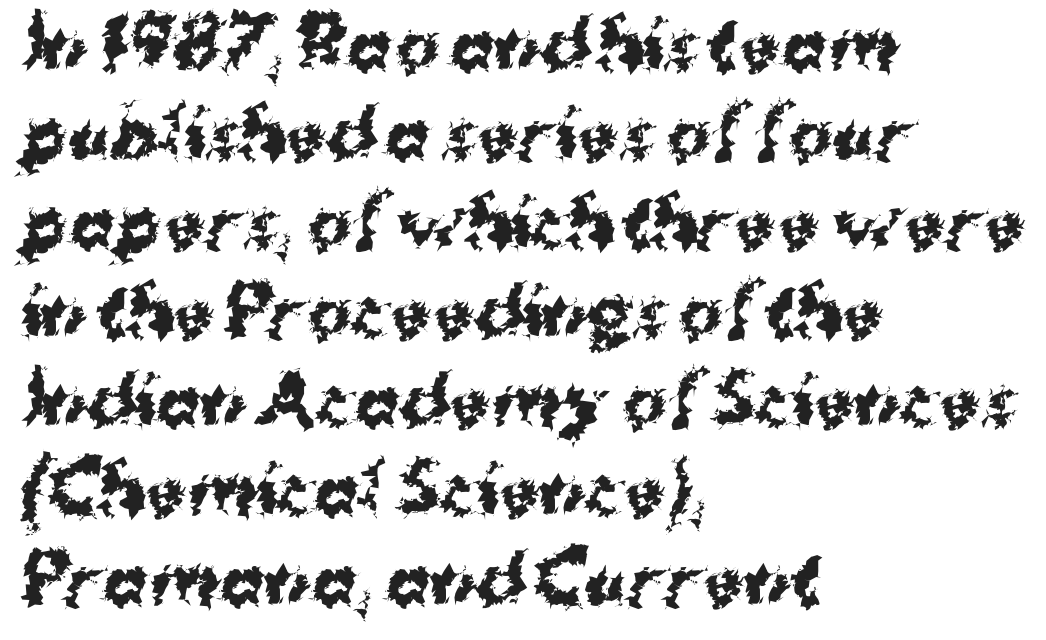
{"serif": "no", "bold": "yes", "weight": "bold", "width": "normal", "stroke_contrast": "medium", "x_height": "medium", "monospaced": "no", "underline": "no", "align": "left", "line_spacing": "normal", "line_spacing_ratio": 1.35, "letter_spacing": "normal", "letter_spacing_em": 0.0, "glyph_px": 66}
